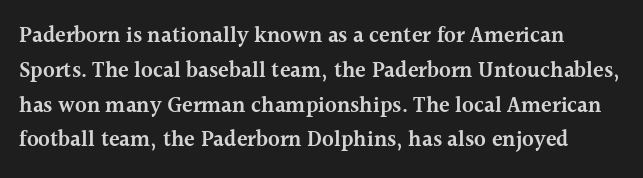
The image shows 22 px text type, upright; set normal line spacing (1.58x), normal letter spacing, not underlined.
